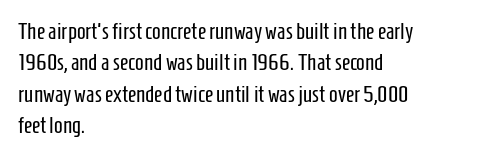
{"italic": "no", "bold": "no", "underline": "no", "align": "left", "line_spacing": "normal", "line_spacing_ratio": 1.36, "letter_spacing": "normal", "letter_spacing_em": 0.0, "glyph_px": 23}
